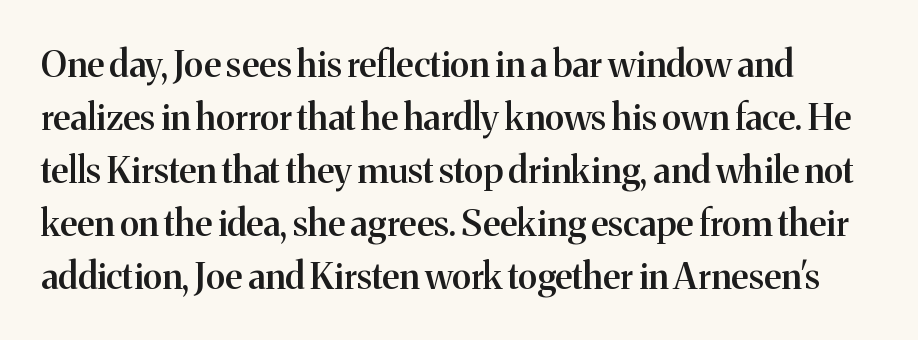
{"serif": "yes", "italic": "no", "bold": "semi", "weight": "semibold", "width": "normal", "stroke_contrast": "medium", "x_height": "medium", "monospaced": "no", "underline": "no", "line_spacing": "normal", "line_spacing_ratio": 1.47, "letter_spacing": "normal", "letter_spacing_em": 0.0, "glyph_px": 36}
